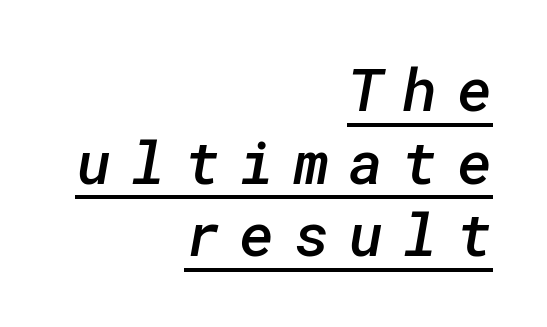
Q: Is the text bold? A: Semi-bold.
Q: Is the typeface a serif or a sans-serif typeface? A: Sans-serif.
Q: Is the text underlined? A: Yes.
Q: How is the paragraph aligned? A: Right-aligned.
Q: Is the spacing between letters normal or unusually wide? A: Unusually wide.
Q: Width (condensed, normal, or wide)? A: Normal.
Q: Stroke contrast? A: Low.
Q: x-height? A: Medium.
